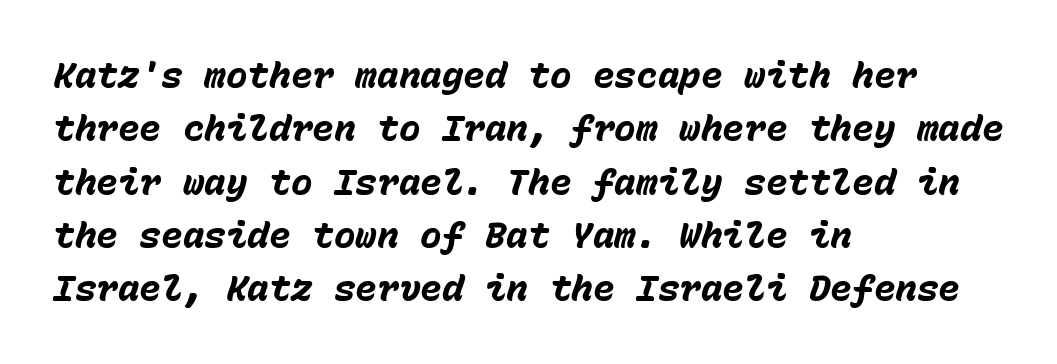
Q: Is the text bold? A: Yes.
Q: Is the text italic (slanted)? A: Yes, it leans right by about 15 degrees.
Q: Is the text underlined? A: No.
Q: How is the paragraph aligned? A: Left-aligned.
Q: Is the spacing between letters normal or unusually wide? A: Normal.
Q: Is the spacing between lines tight, normal or loose? A: Normal.
Q: Width (condensed, normal, or wide)? A: Normal.
Q: Stroke contrast? A: Low.
Q: x-height? A: Medium.
Q: Monospaced? A: Yes.
